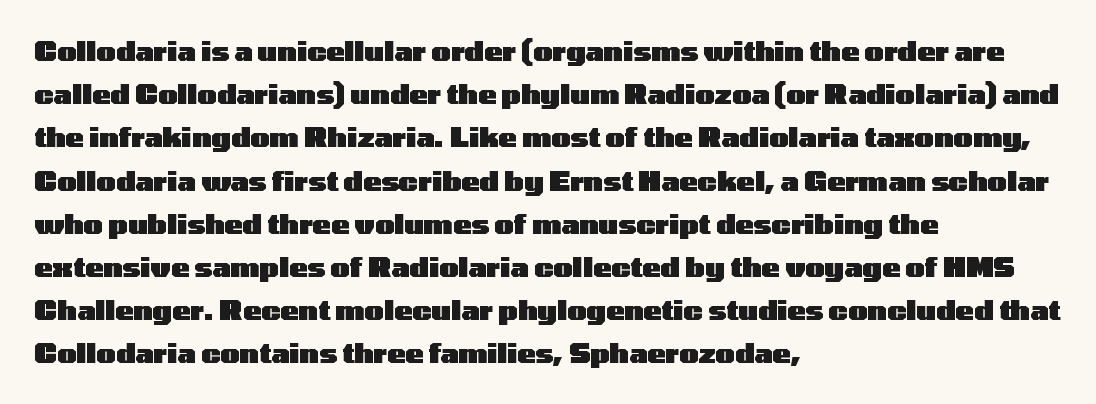
{"italic": "no", "bold": "yes", "underline": "no", "align": "left", "line_spacing": "normal", "line_spacing_ratio": 1.6, "letter_spacing": "normal", "letter_spacing_em": 0.0, "glyph_px": 27}
